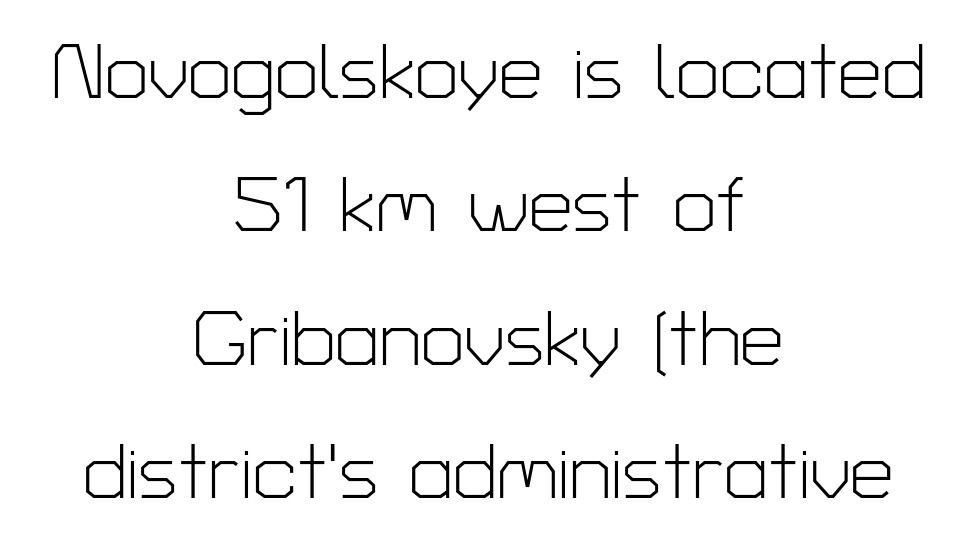
Nobody drew a line under any word here. Words appear dense and cohesive because spacing is normal. Vertical stems look standard width or narrower in stroke. The characters display no serif detailing; their extremities are plain. The letters stand upright; this is a roman face. This sample has the flowing, uneven cadence of proportional lettering.
